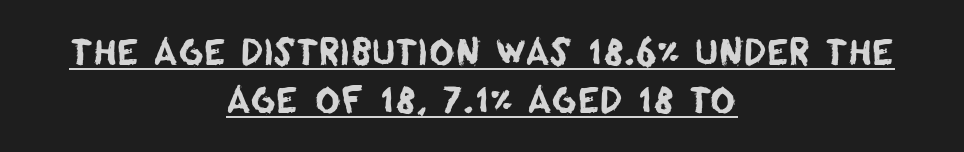
The image shows 35 px sans-serif type; set centered, normal line spacing (1.38x), normal letter spacing, underlined; low stroke contrast and a large x-height.
